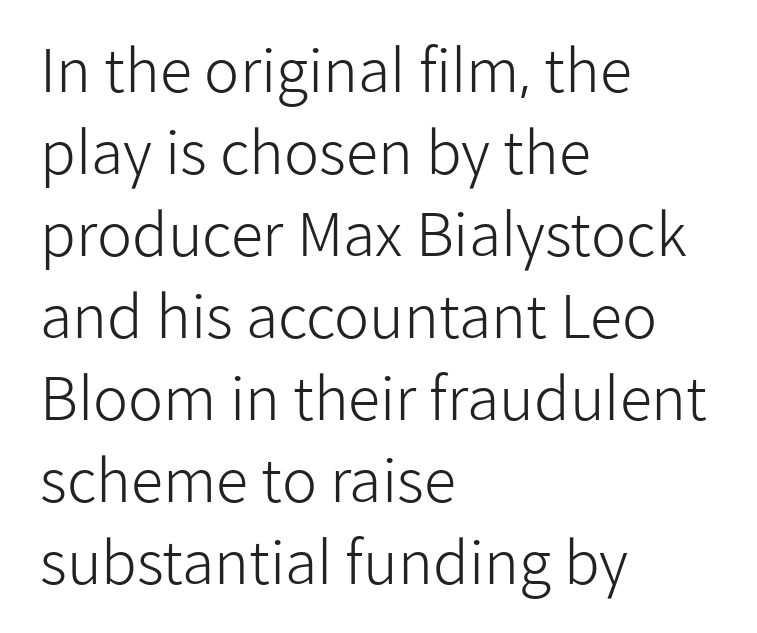
{"serif": "no", "italic": "no", "bold": "no", "weight": "light", "width": "normal", "stroke_contrast": "low", "x_height": "medium", "monospaced": "no", "underline": "no", "align": "left", "line_spacing": "normal", "line_spacing_ratio": 1.39, "letter_spacing": "normal", "letter_spacing_em": 0.0, "glyph_px": 59}
